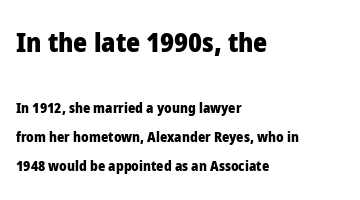
Q: Is the text bold? A: Yes.
Q: Is the text italic (slanted)? A: No, it is upright.
Q: Is the text underlined? A: No.
Q: How is the paragraph aligned? A: Left-aligned.
Q: Is the spacing between letters normal or unusually wide? A: Normal.
Q: Is the spacing between lines tight, normal or loose? A: Loose.
Q: Which block of text is set in a larger size, the first (top) or the second (bottom)? A: The first (top) one.
